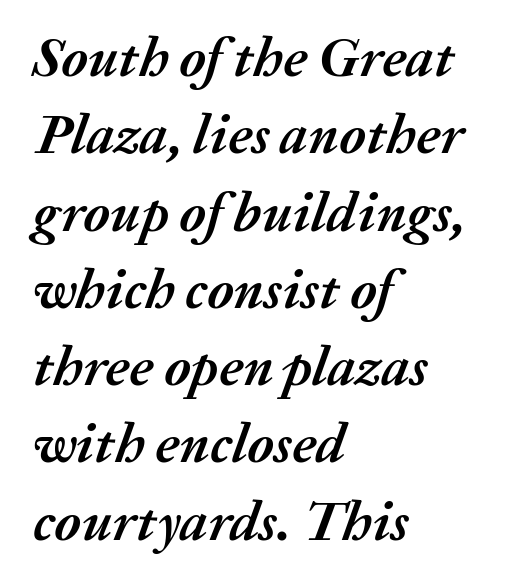
Reading down the column, the eye jumps a familiar distance to each next line. The space directly below the letters is spotless. Thick stems and heavy bowls — unmistakably bold. If you drew a line through each stem, it would be angled. Each letter keeps its own natural width here, so spacing adapts to shape.
